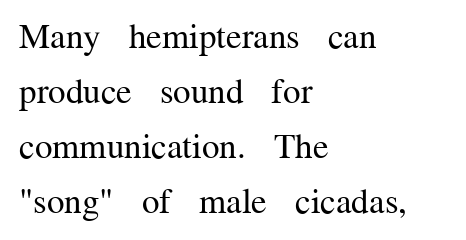
{"serif": "yes", "italic": "no", "bold": "no", "weight": "regular", "width": "normal", "stroke_contrast": "medium", "x_height": "medium", "monospaced": "no", "underline": "no", "align": "left", "line_spacing": "normal", "line_spacing_ratio": 1.57, "letter_spacing": "normal", "letter_spacing_em": 0.0, "glyph_px": 35}
